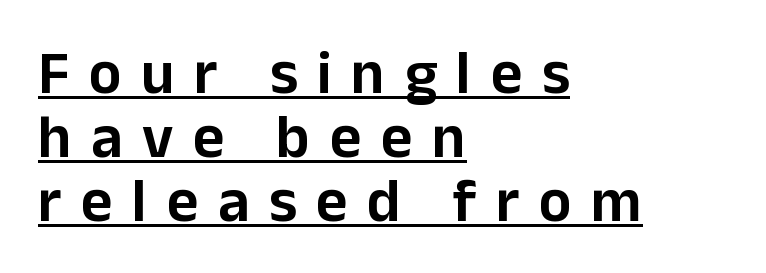
{"serif": "no", "italic": "no", "width": "normal", "stroke_contrast": "low", "x_height": "medium", "monospaced": "no", "underline": "yes", "align": "left", "line_spacing": "tight", "line_spacing_ratio": 1.05, "letter_spacing": "wide", "letter_spacing_em": 0.32, "glyph_px": 61}
